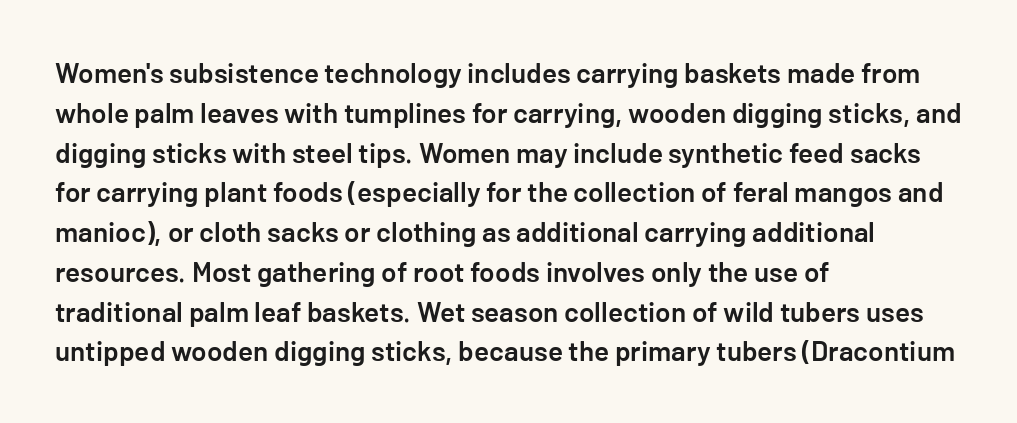
{"serif": "no", "italic": "no", "bold": "semi", "weight": "semibold", "width": "normal", "stroke_contrast": "low", "x_height": "medium", "underline": "no", "align": "left", "line_spacing": "normal", "line_spacing_ratio": 1.42, "letter_spacing": "normal", "letter_spacing_em": 0.0, "glyph_px": 28}
